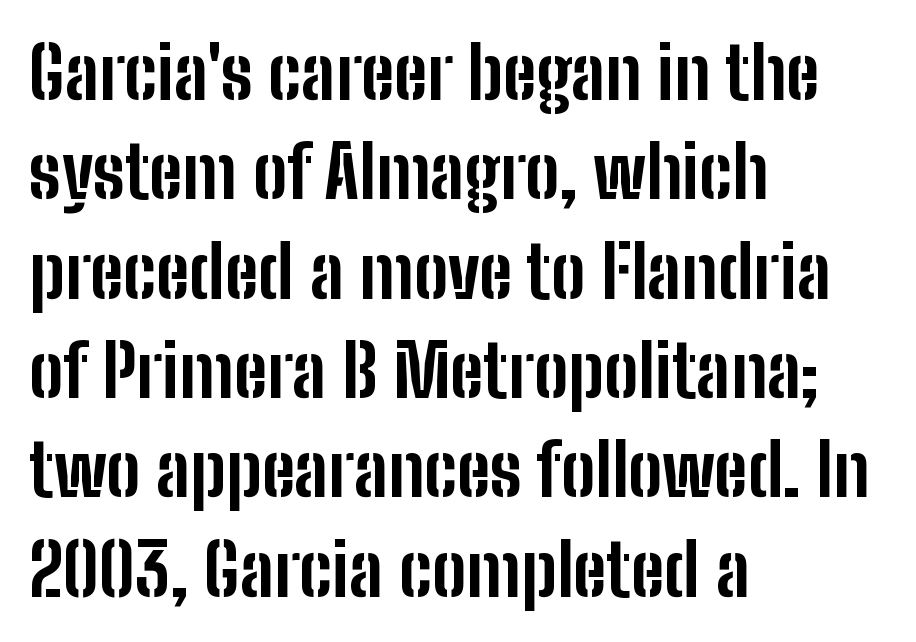
{"serif": "no", "italic": "no", "bold": "yes", "weight": "bold", "width": "condensed", "stroke_contrast": "low", "x_height": "medium", "monospaced": "no", "underline": "no", "align": "left", "line_spacing": "normal", "line_spacing_ratio": 1.38, "letter_spacing": "normal", "letter_spacing_em": 0.0, "glyph_px": 72}
